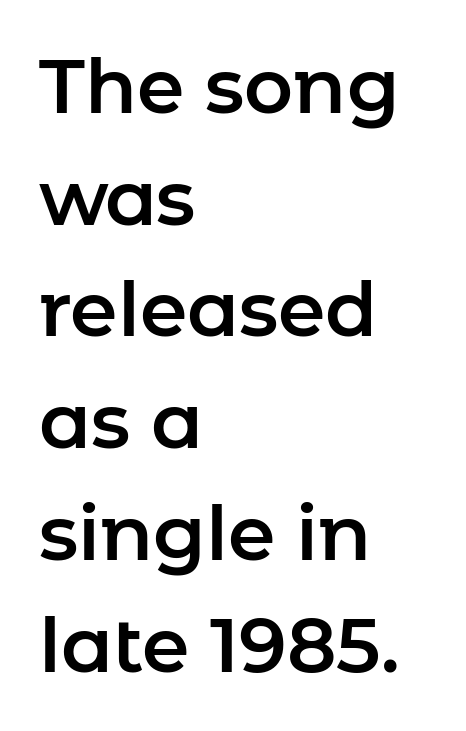
The image shows 76 px sans-serif type, upright; set left-aligned, normal line spacing (1.47x), normal letter spacing, not underlined; low stroke contrast and a medium x-height.
